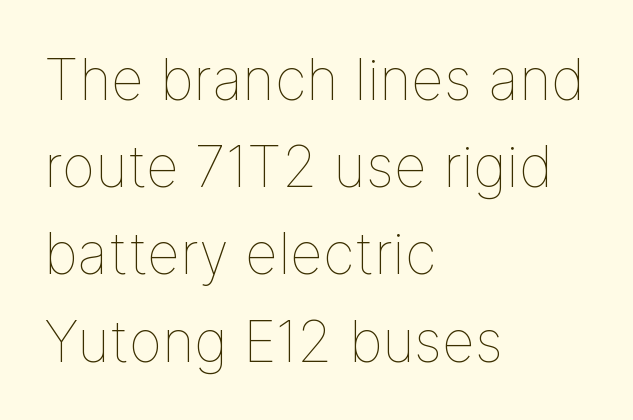
The image shows 57 px thin type, upright; set left-aligned, normal line spacing (1.53x), normal letter spacing, not underlined; low stroke contrast and a medium x-height.
